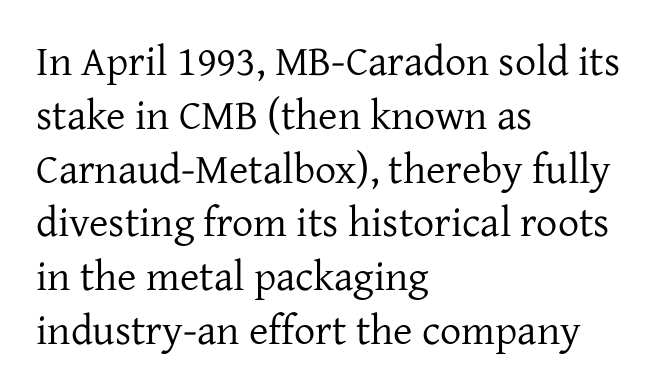
The image shows 42 px regular-weight serif type, upright; set left-aligned, normal line spacing (1.28x), normal letter spacing, not underlined; low stroke contrast and a medium x-height.
